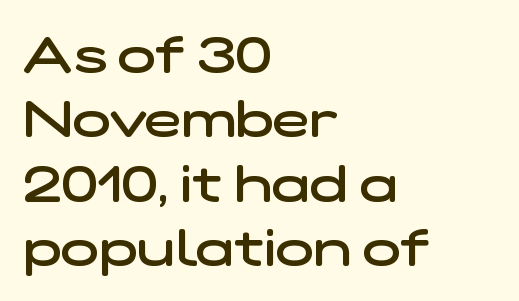
{"serif": "no", "bold": "semi", "weight": "semibold", "width": "wide", "stroke_contrast": "low", "x_height": "medium", "monospaced": "no", "underline": "no", "align": "left", "line_spacing": "normal", "line_spacing_ratio": 1.29, "letter_spacing": "normal", "letter_spacing_em": 0.0, "glyph_px": 50}
